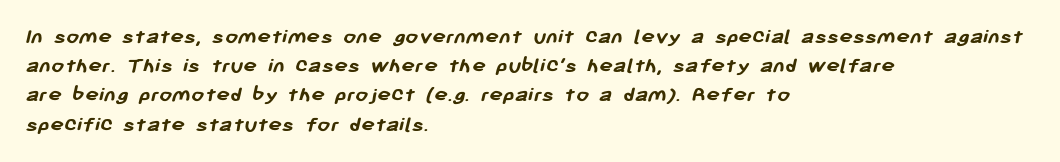
Q: Is the text bold? A: Yes.
Q: Is the text underlined? A: No.
Q: How is the paragraph aligned? A: Left-aligned.
Q: Is the spacing between letters normal or unusually wide? A: Normal.
Q: Is the spacing between lines tight, normal or loose? A: Normal.
